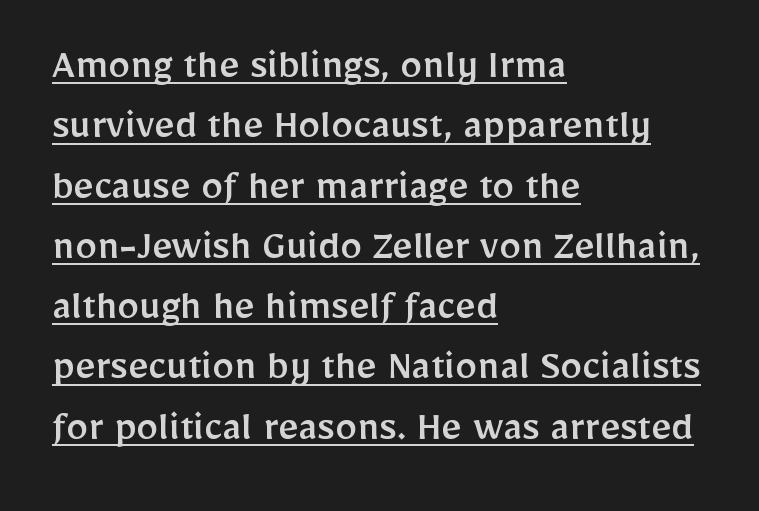
Q: Is the text italic (slanted)? A: No, it is upright.
Q: Is the typeface a serif or a sans-serif typeface? A: Sans-serif.
Q: Is the text underlined? A: Yes.
Q: How is the paragraph aligned? A: Left-aligned.
Q: Is the spacing between letters normal or unusually wide? A: Normal.
Q: Is the spacing between lines tight, normal or loose? A: Normal.
Q: Width (condensed, normal, or wide)? A: Normal.
Q: Stroke contrast? A: Low.
Q: x-height? A: Medium.
Q: Monospaced? A: No.
